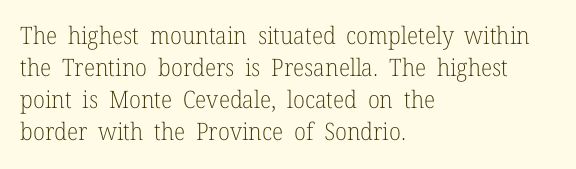
Q: Is the text bold? A: No.
Q: Is the text italic (slanted)? A: No, it is upright.
Q: Is the text underlined? A: No.
Q: How is the paragraph aligned? A: Left-aligned.
Q: Is the spacing between letters normal or unusually wide? A: Normal.
Q: Is the spacing between lines tight, normal or loose? A: Normal.
